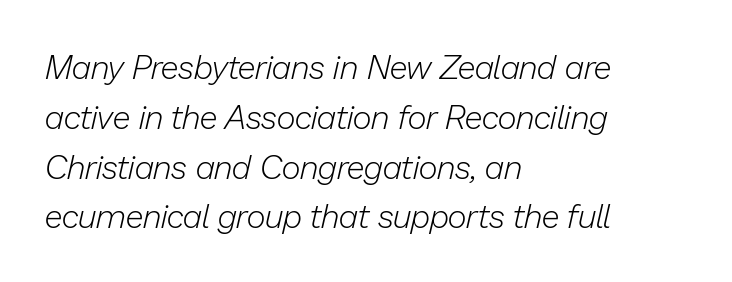
Words float on clear page, feet unadorned. Is this a fixed-width face? No — the glyphs have proportional, varying widths. The glyphs look as if they've been sheared to an angle. These lines sit exactly where default settings would place them.
